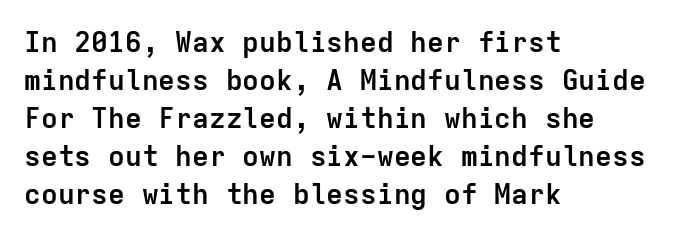
The image shows 28 px semibold sans-serif type, upright, monospaced; set left-aligned, normal line spacing (1.36x), normal letter spacing, not underlined; low stroke contrast and a medium x-height.
